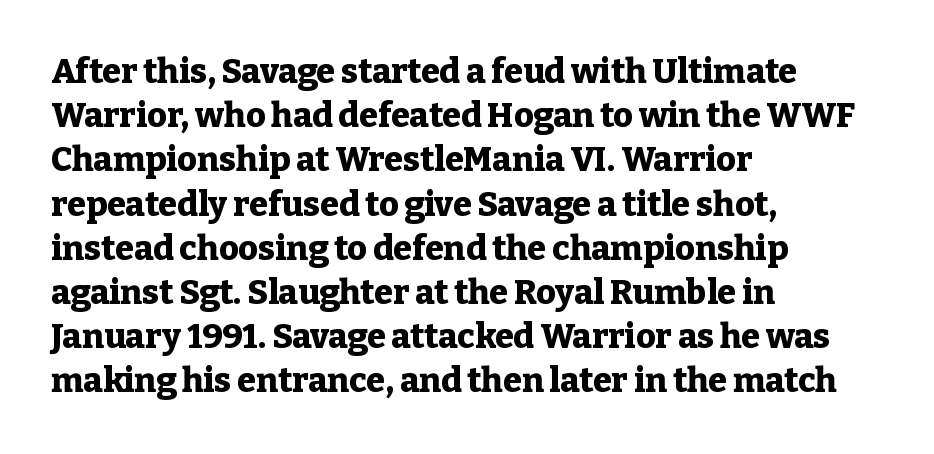
Q: Is the text bold? A: Yes.
Q: Is the text italic (slanted)? A: No, it is upright.
Q: Is the typeface a serif or a sans-serif typeface? A: Serif.
Q: Is the text underlined? A: No.
Q: How is the paragraph aligned? A: Left-aligned.
Q: Is the spacing between letters normal or unusually wide? A: Normal.
Q: Is the spacing between lines tight, normal or loose? A: Normal.
Q: Width (condensed, normal, or wide)? A: Normal.
Q: Stroke contrast? A: Low.
Q: x-height? A: Medium.
Q: Monospaced? A: No.
